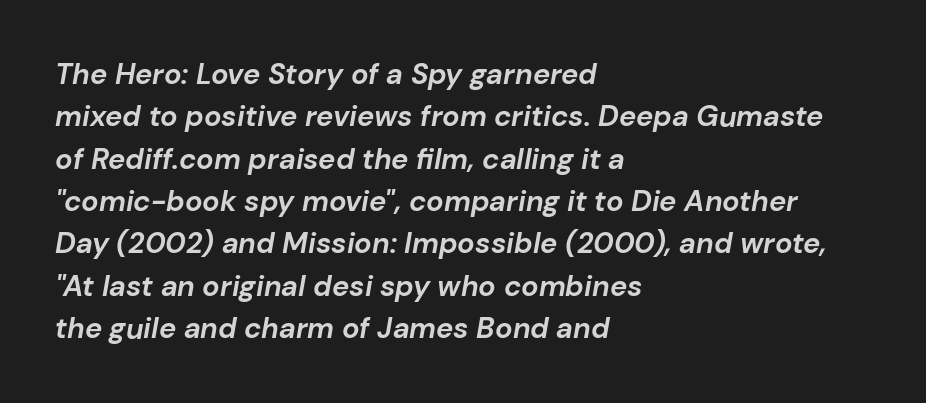
Q: Is the text bold? A: Yes.
Q: Is the text italic (slanted)? A: Yes, it leans right by about 10 degrees.
Q: Is the text underlined? A: No.
Q: How is the paragraph aligned? A: Left-aligned.
Q: Is the spacing between letters normal or unusually wide? A: Normal.
Q: Is the spacing between lines tight, normal or loose? A: Normal.
Q: Width (condensed, normal, or wide)? A: Normal.
Q: Stroke contrast? A: Low.
Q: x-height? A: Medium.
Q: Monospaced? A: No.
